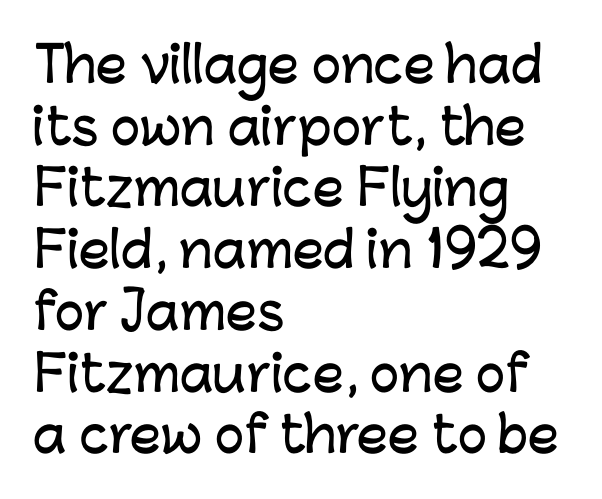
The image shows 49 px sans-serif type, upright; set left-aligned, normal line spacing (1.26x), normal letter spacing, not underlined; low stroke contrast and a medium x-height.
